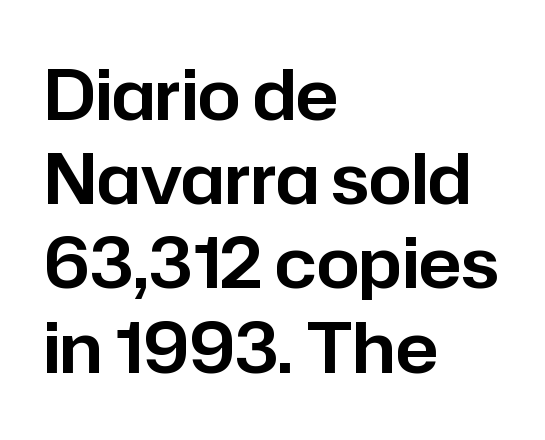
{"serif": "no", "italic": "no", "width": "normal", "stroke_contrast": "low", "x_height": "medium", "monospaced": "no", "underline": "no", "align": "left", "line_spacing_ratio": 1.22, "letter_spacing": "normal", "letter_spacing_em": 0.0, "glyph_px": 69}
